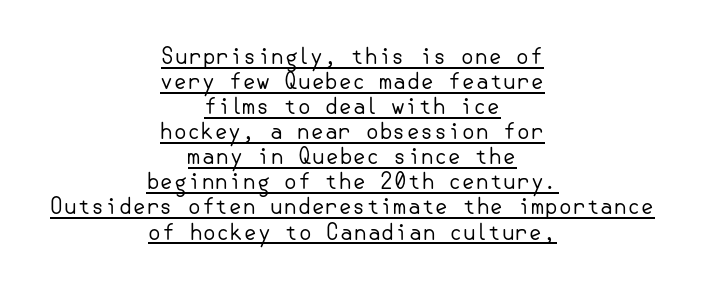
{"italic": "no", "bold": "no", "underline": "yes", "align": "center", "line_spacing": "tight", "line_spacing_ratio": 1.14, "letter_spacing": "normal", "letter_spacing_em": 0.0, "glyph_px": 22}
